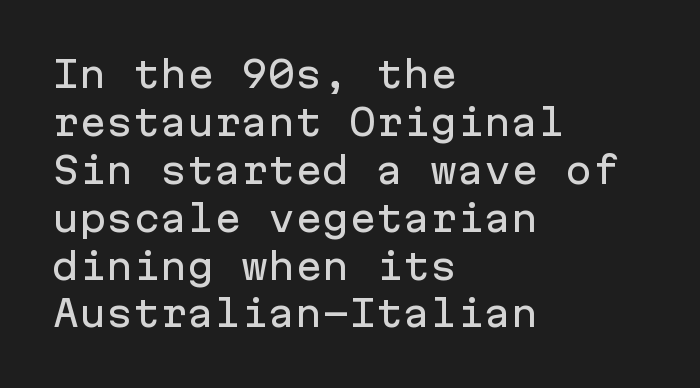
Q: Is the text italic (slanted)? A: No, it is upright.
Q: Is the typeface a serif or a sans-serif typeface? A: Sans-serif.
Q: Is the text underlined? A: No.
Q: How is the paragraph aligned? A: Left-aligned.
Q: Is the spacing between letters normal or unusually wide? A: Normal.
Q: Is the spacing between lines tight, normal or loose? A: Normal.
Q: Width (condensed, normal, or wide)? A: Normal.
Q: Stroke contrast? A: Low.
Q: x-height? A: Medium.
Q: Monospaced? A: Yes.
